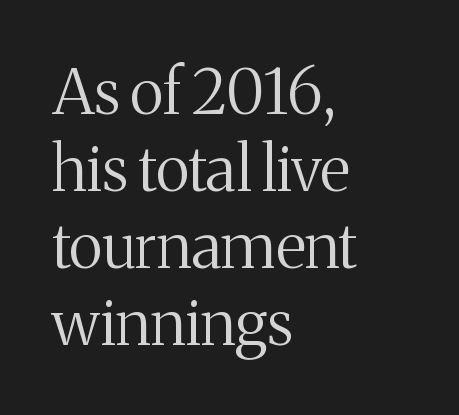
Q: Is the text bold? A: No.
Q: Is the text italic (slanted)? A: No, it is upright.
Q: Is the typeface a serif or a sans-serif typeface? A: Serif.
Q: Is the text underlined? A: No.
Q: How is the paragraph aligned? A: Left-aligned.
Q: Is the spacing between letters normal or unusually wide? A: Normal.
Q: Width (condensed, normal, or wide)? A: Normal.
Q: Stroke contrast? A: Medium.
Q: x-height? A: Medium.
Q: Monospaced? A: No.
